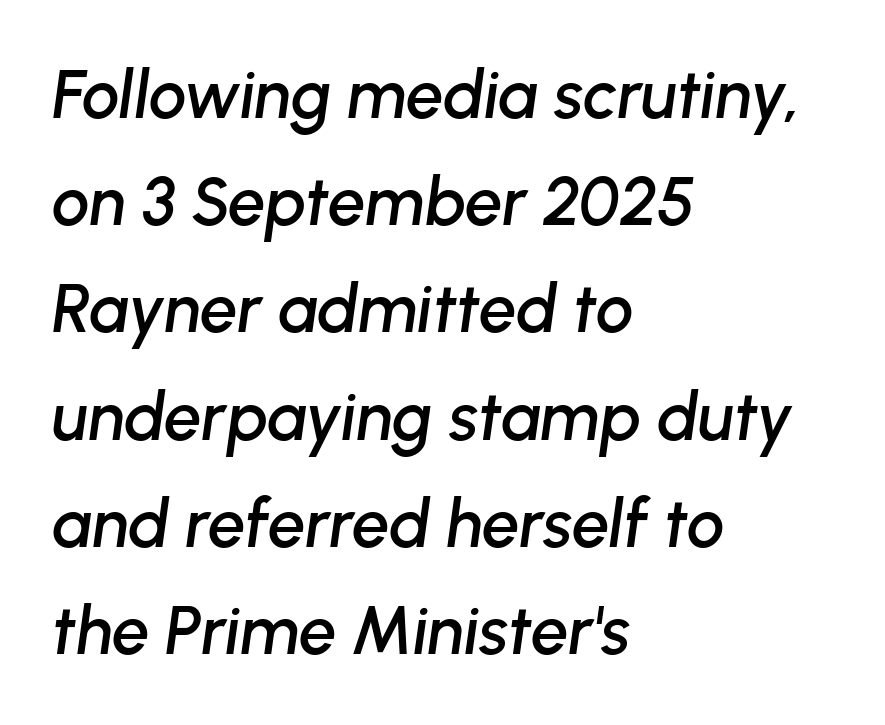
Q: Is the text italic (slanted)? A: Yes, it leans right by about 8 degrees.
Q: Is the text underlined? A: No.
Q: How is the paragraph aligned? A: Left-aligned.
Q: Is the spacing between letters normal or unusually wide? A: Normal.
Q: Is the spacing between lines tight, normal or loose? A: Normal.
Q: Width (condensed, normal, or wide)? A: Normal.
Q: Stroke contrast? A: Low.
Q: x-height? A: Medium.
Q: Monospaced? A: No.
